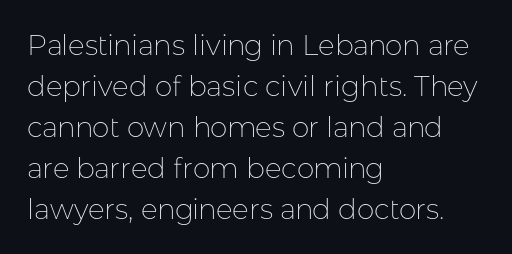
{"serif": "no", "italic": "no", "bold": "no", "weight": "thin", "width": "normal", "stroke_contrast": "low", "x_height": "medium", "monospaced": "no", "underline": "no", "align": "left", "line_spacing": "normal", "line_spacing_ratio": 1.46, "letter_spacing": "normal", "letter_spacing_em": 0.0, "glyph_px": 28}
